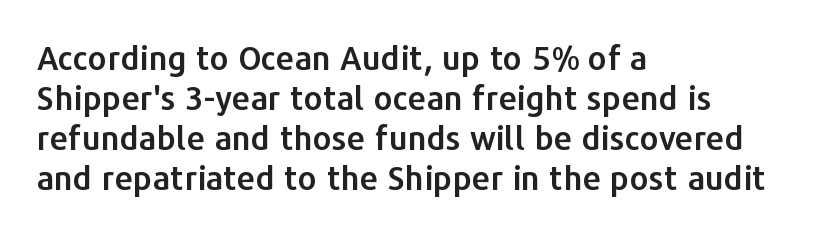
{"serif": "no", "italic": "no", "width": "normal", "stroke_contrast": "low", "x_height": "medium", "monospaced": "no", "underline": "no", "align": "left", "line_spacing_ratio": 1.21, "letter_spacing": "normal", "letter_spacing_em": 0.0, "glyph_px": 33}
